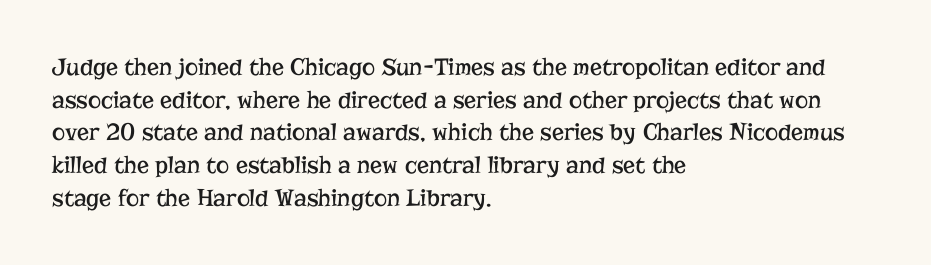
Q: Is the text bold? A: No.
Q: Is the text italic (slanted)? A: No, it is upright.
Q: Is the text underlined? A: No.
Q: How is the paragraph aligned? A: Left-aligned.
Q: Is the spacing between letters normal or unusually wide? A: Normal.
Q: Is the spacing between lines tight, normal or loose? A: Normal.
